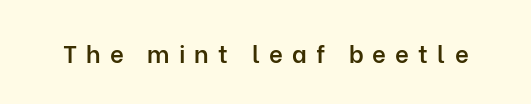
{"italic": "no", "bold": "semi", "underline": "no", "letter_spacing": "wide", "letter_spacing_em": 0.38, "glyph_px": 24}
